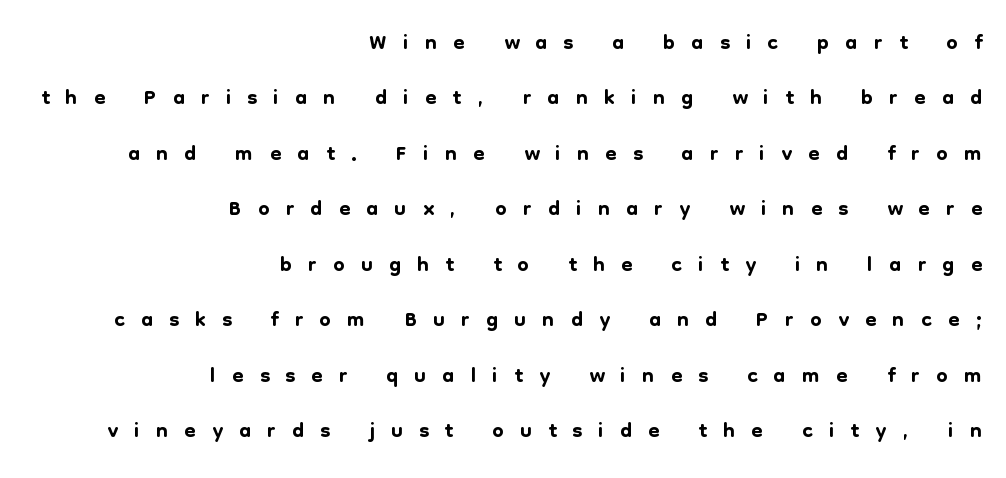
The image shows 33 px sans-serif type, upright; set right-aligned, normal line spacing (1.68x), unusually wide letter spacing (+0.49 em), not underlined; low stroke contrast and a medium x-height.
